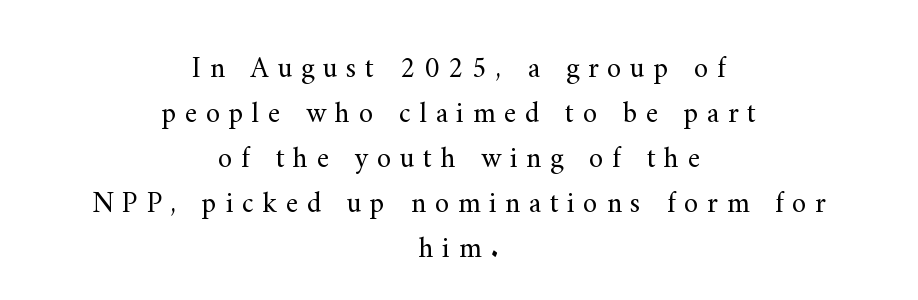
Does the type have serifs? Yes, each stem ends in a small foot. You could not count columns in this text — the font is proportionally spaced. Vertically, the passage feels balanced, rows spaced as you'd expect. Has an underline been added? It has not. A student would call this center alignment; a typographer would say set centered. The font is comparable to plain body text, perhaps lighter.
